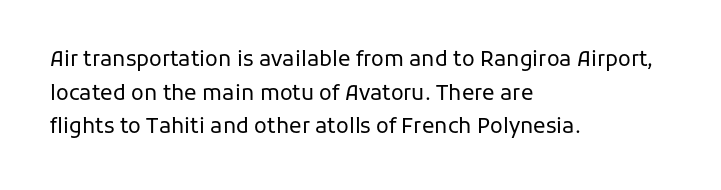
Q: Is the text bold? A: No.
Q: Is the text italic (slanted)? A: No, it is upright.
Q: Is the text underlined? A: No.
Q: How is the paragraph aligned? A: Left-aligned.
Q: Is the spacing between letters normal or unusually wide? A: Normal.
Q: Is the spacing between lines tight, normal or loose? A: Normal.
